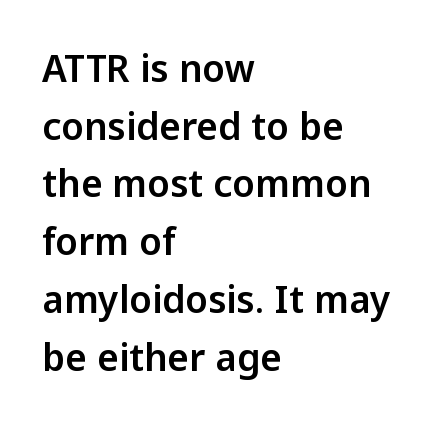
The image shows 37 px sans-serif type, upright; set left-aligned, normal line spacing (1.56x), normal letter spacing, not underlined; low stroke contrast and a medium x-height.
